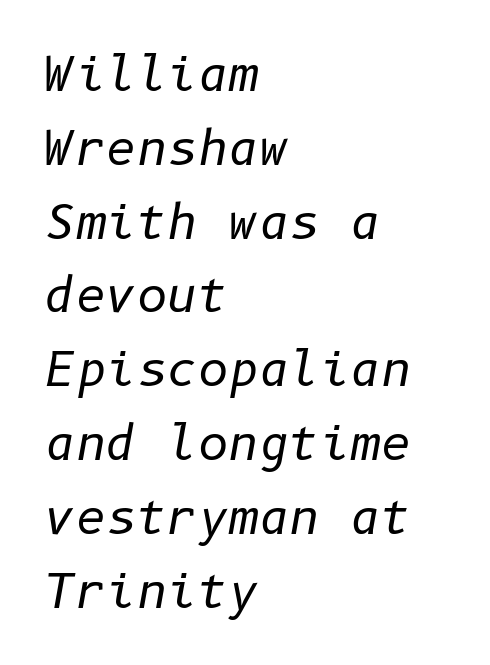
These lines keep a tight, regular rhythm from letter to letter. A light-to-regular cut is what we see here. The specimen omits any rule beneath the text block's lines. Compared with a centered layout, this one pins lines to the left instead. Compared with ordinary roman type, these characters are visibly tilted.
